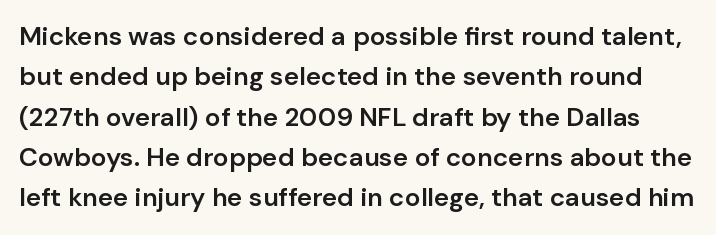
The image shows 26 px text type, upright; set normal line spacing (1.55x), normal letter spacing, not underlined.
